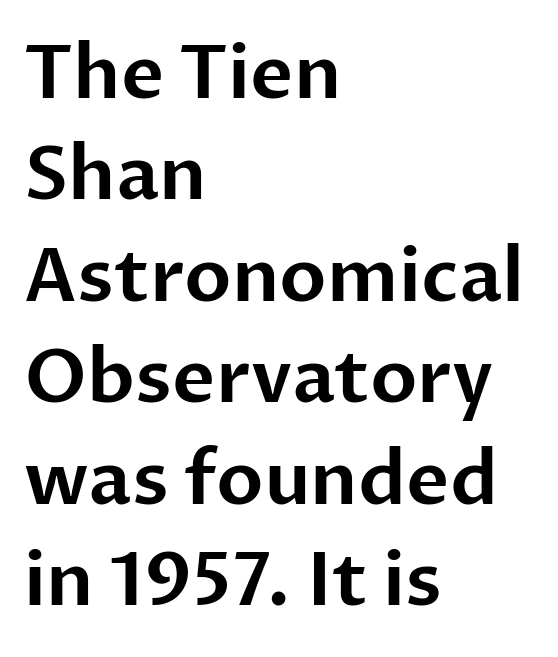
Q: Is the text italic (slanted)? A: No, it is upright.
Q: Is the typeface a serif or a sans-serif typeface? A: Sans-serif.
Q: Is the text underlined? A: No.
Q: How is the paragraph aligned? A: Left-aligned.
Q: Is the spacing between letters normal or unusually wide? A: Normal.
Q: Is the spacing between lines tight, normal or loose? A: Normal.
Q: Width (condensed, normal, or wide)? A: Normal.
Q: Stroke contrast? A: Low.
Q: x-height? A: Medium.
Q: Monospaced? A: No.
